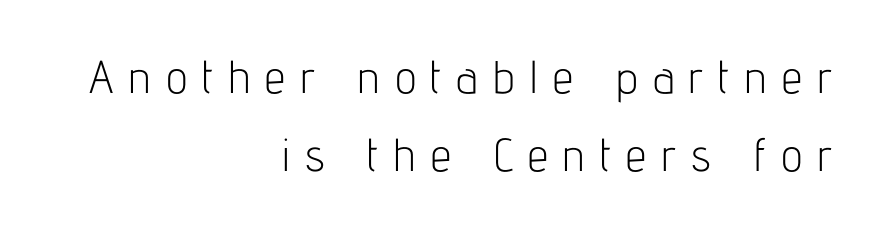
Q: Is the text bold? A: No.
Q: Is the text italic (slanted)? A: No, it is upright.
Q: Is the typeface a serif or a sans-serif typeface? A: Sans-serif.
Q: Is the text underlined? A: No.
Q: How is the paragraph aligned? A: Right-aligned.
Q: Is the spacing between letters normal or unusually wide? A: Unusually wide.
Q: Is the spacing between lines tight, normal or loose? A: Normal.
Q: Width (condensed, normal, or wide)? A: Condensed.
Q: Stroke contrast? A: Low.
Q: x-height? A: Medium.
Q: Monospaced? A: No.
